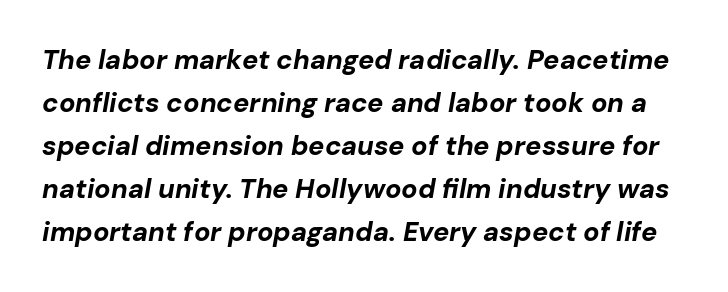
Q: Is the text bold? A: Yes.
Q: Is the text italic (slanted)? A: Yes, it leans right by about 10 degrees.
Q: Is the text underlined? A: No.
Q: Is the spacing between letters normal or unusually wide? A: Normal.
Q: Is the spacing between lines tight, normal or loose? A: Normal.
